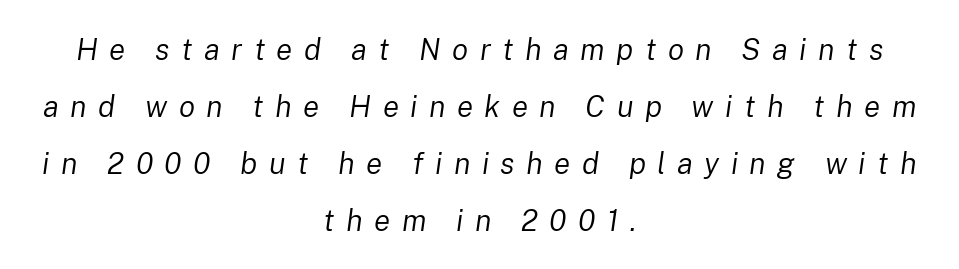
Q: Is the text bold? A: No.
Q: Is the text italic (slanted)? A: Yes, it leans right by about 8 degrees.
Q: Is the text underlined? A: No.
Q: How is the paragraph aligned? A: Centered.
Q: Is the spacing between letters normal or unusually wide? A: Unusually wide.
Q: Is the spacing between lines tight, normal or loose? A: Loose.
Q: Width (condensed, normal, or wide)? A: Normal.
Q: Stroke contrast? A: Low.
Q: x-height? A: Medium.
Q: Monospaced? A: No.
